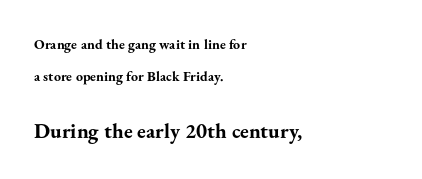
The image shows 21 px bold type, upright; set left-aligned, loose line spacing (2.32x), normal letter spacing, not underlined; the second (bottom) block is 1.5x larger.
